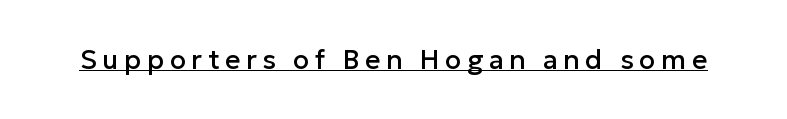
The image shows 27 px text type, upright; set unusually wide letter spacing (+0.2 em), underlined.
